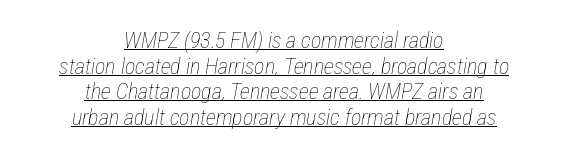
Q: Is the text bold? A: No.
Q: Is the text italic (slanted)? A: Yes, it leans right by about 12 degrees.
Q: Is the text underlined? A: Yes.
Q: How is the paragraph aligned? A: Centered.
Q: Is the spacing between letters normal or unusually wide? A: Normal.
